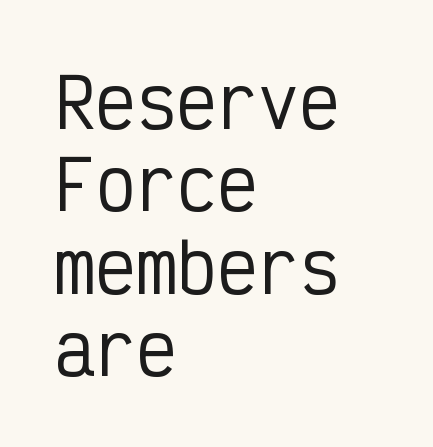
Horizontal alignment here is leftward, the default for most running prose. The rendering keeps characters at their native spacing. The specimen reads as upright at a glance. Descenders are the only things crossing below the line. Think of a typewriter: that constant character pitch is what you see here. Classification — sans serif.
